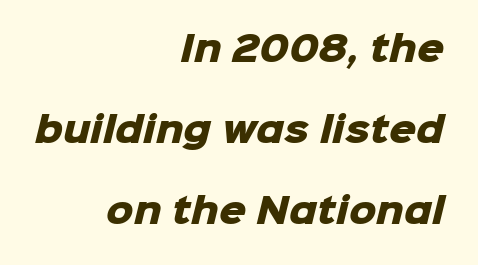
{"serif": "no", "bold": "yes", "weight": "heavy", "width": "normal", "stroke_contrast": "low", "x_height": "medium", "monospaced": "no", "underline": "no", "align": "right", "line_spacing": "loose", "line_spacing_ratio": 2.38, "letter_spacing": "normal", "letter_spacing_em": 0.0, "glyph_px": 34}
